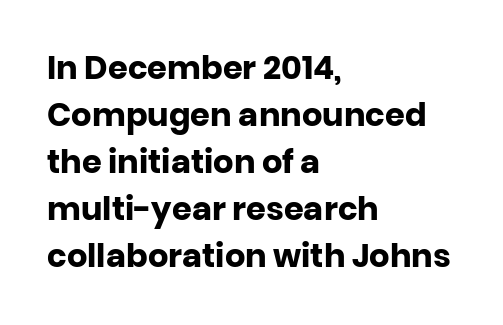
Posture: straight, roman, zero tilt. Underlining? Definitely not there. The paragraph shown leans on its left margin. There is no visible air inserted between adjacent glyphs. Does the weight exceed regular? Yes, all the way to bold. Do the characters align in a grid? No, the font is proportional.
